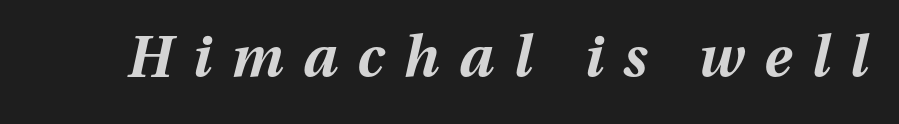
Would a proofreader flag this as italicized? Yes. The words here are not underlined. Students, note that the glyphs here are deliberately spaced far apart. Character widths vary here, with narrow letters taking less room than wide ones. Weight check: bold — yes, fully.
